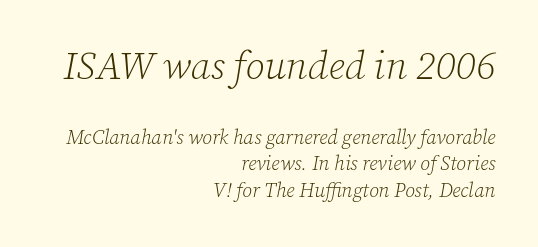
{"serif": "yes", "italic": "yes", "lean": "right", "slant_degrees": 12, "bold": "no", "weight": "light", "width": "normal", "stroke_contrast": "low", "x_height": "medium", "monospaced": "no", "underline": "no", "align": "right", "line_spacing": "normal", "line_spacing_ratio": 1.31, "letter_spacing": "normal", "letter_spacing_em": 0.0, "larger_block": "first", "size_ratio": 1.95, "glyph_px": 39}
